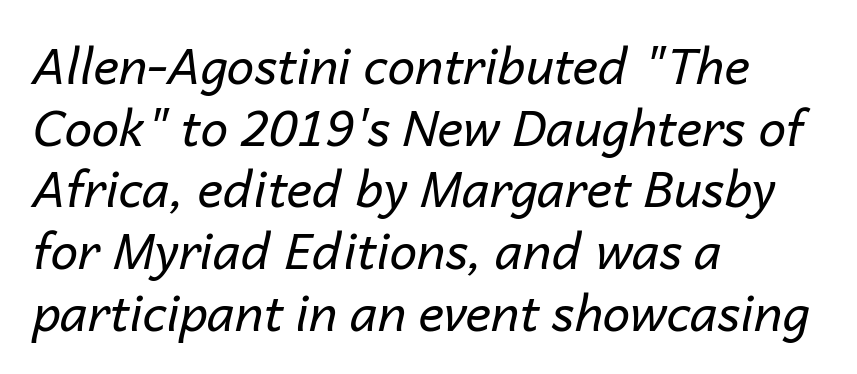
Q: Is the text bold? A: No.
Q: Is the text italic (slanted)? A: Yes, it leans right by about 14 degrees.
Q: Is the text underlined? A: No.
Q: How is the paragraph aligned? A: Left-aligned.
Q: Is the spacing between letters normal or unusually wide? A: Normal.
Q: Is the spacing between lines tight, normal or loose? A: Normal.
Q: Width (condensed, normal, or wide)? A: Normal.
Q: Stroke contrast? A: Low.
Q: x-height? A: Medium.
Q: Monospaced? A: No.
